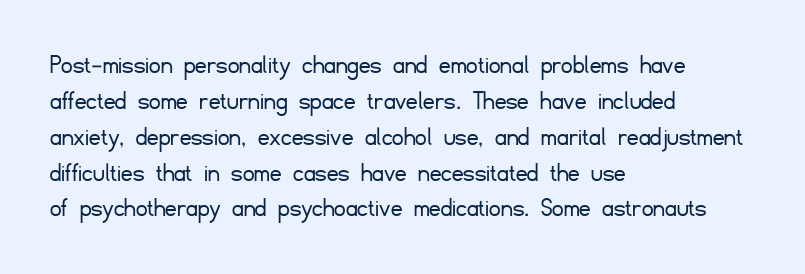
Think of a printed novel: that variable character pitch is what you see here. Interline gaps are of average width in this sample. If you drew a line through each stem, it would be perfectly vertical. Spacing between characters is what you'd get straight out of the box.
